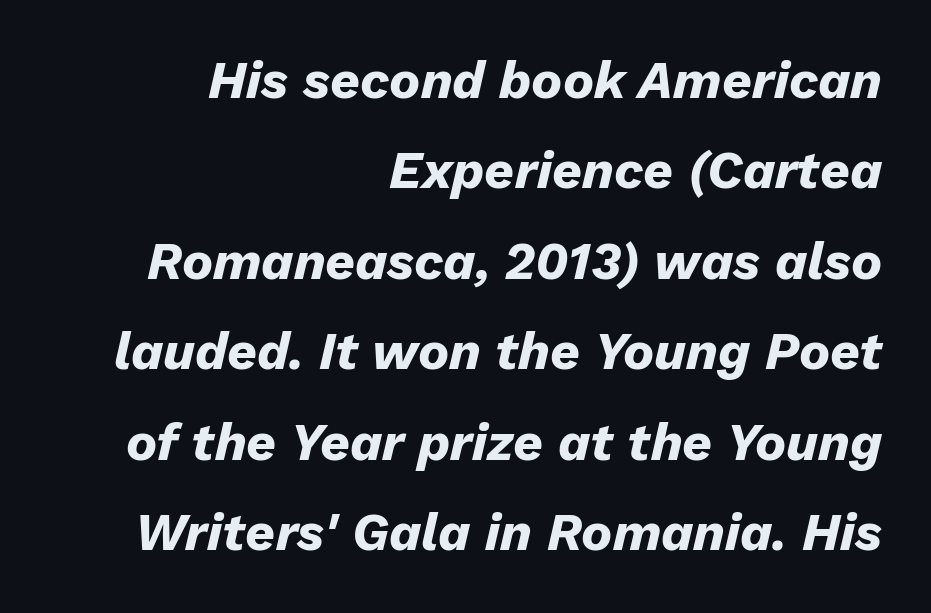
{"italic": "yes", "lean": "right", "slant_degrees": 13, "bold": "yes", "weight": "heavy", "width": "normal", "stroke_contrast": "low", "x_height": "medium", "monospaced": "no", "underline": "no", "align": "right", "line_spacing_ratio": 1.74, "letter_spacing": "normal", "letter_spacing_em": 0.0, "glyph_px": 52}
